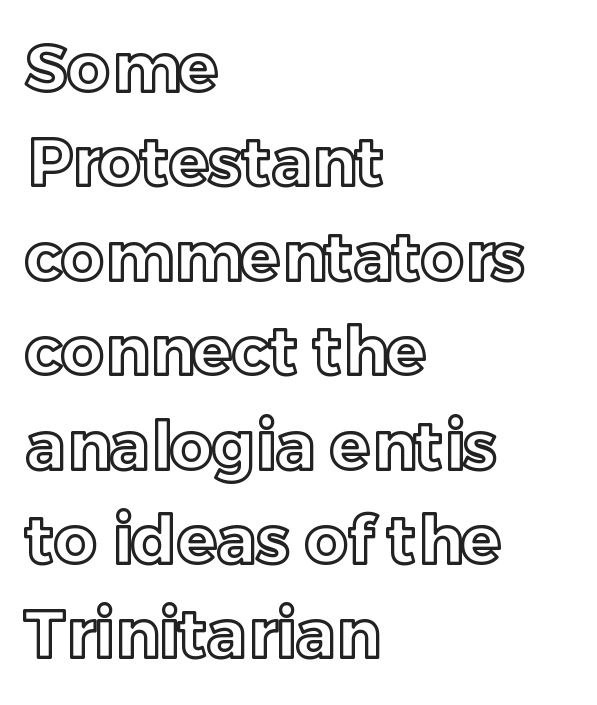
Q: Is the text italic (slanted)? A: No, it is upright.
Q: Is the text underlined? A: No.
Q: How is the paragraph aligned? A: Left-aligned.
Q: Is the spacing between letters normal or unusually wide? A: Normal.
Q: Is the spacing between lines tight, normal or loose? A: Normal.
Q: Width (condensed, normal, or wide)? A: Normal.
Q: x-height? A: Medium.
Q: Monospaced? A: No.
